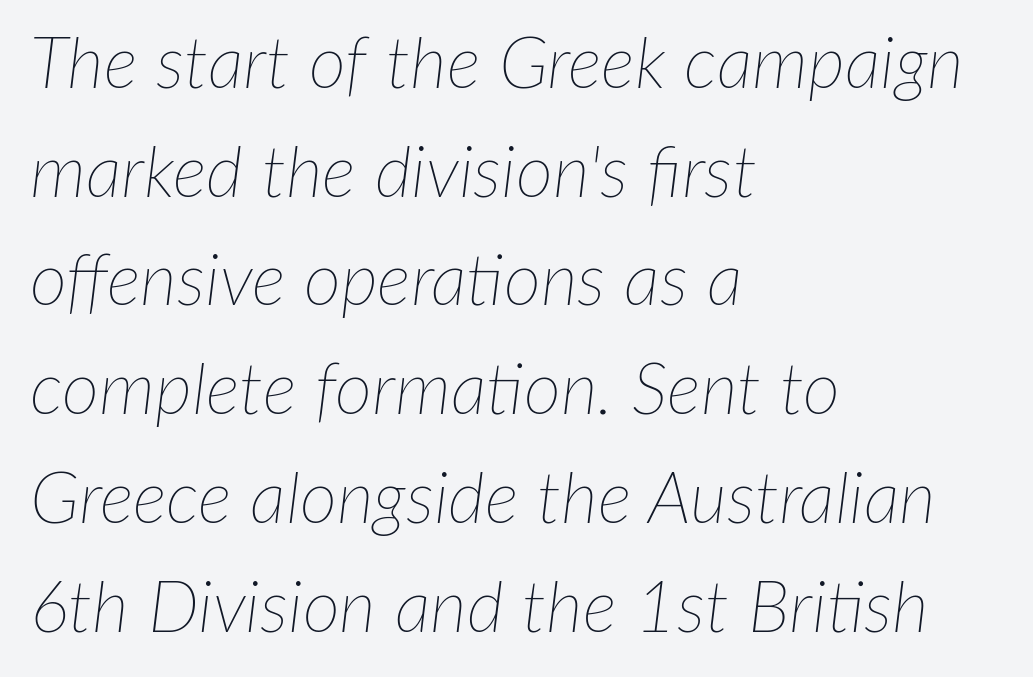
Counters stay open thanks to moderate or lighter strokes. These lines sit exactly where default settings would place them. Italic? Definitely — the glyphs are oblique. The rendering keeps characters at their native spacing. The typesetter chose a ragged-right arrangement here.
